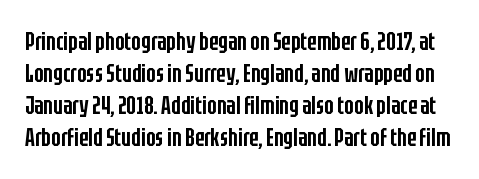
Q: Is the text bold? A: Semi-bold.
Q: Is the text italic (slanted)? A: No, it is upright.
Q: Is the text underlined? A: No.
Q: Is the spacing between letters normal or unusually wide? A: Normal.
Q: Is the spacing between lines tight, normal or loose? A: Normal.
